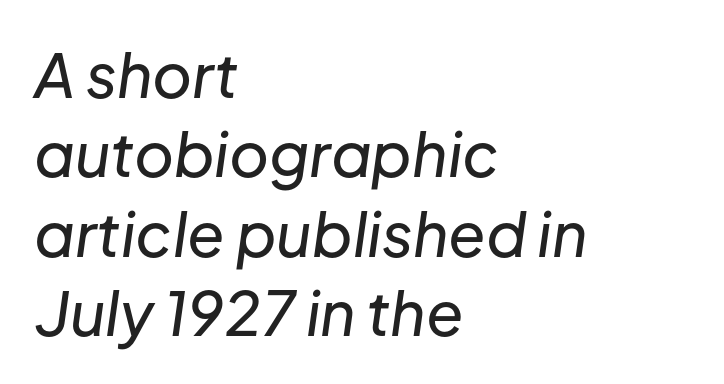
The image shows 61 px text type, italic (leaning right); set left-aligned, normal line spacing (1.3x), normal letter spacing, not underlined; low stroke contrast and a medium x-height.
